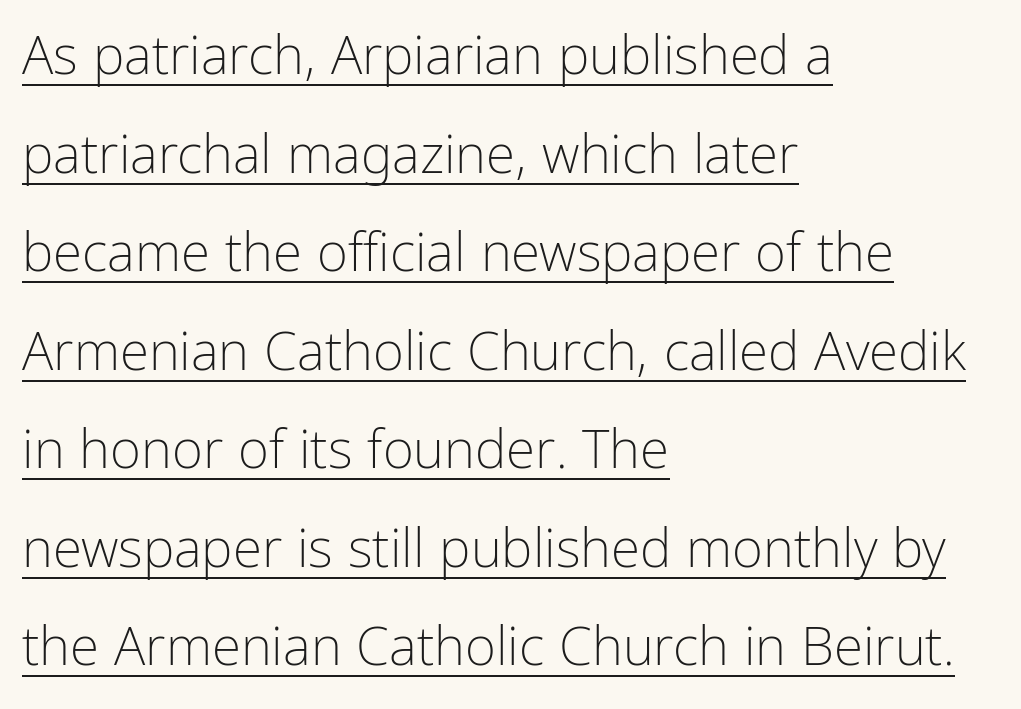
{"serif": "no", "italic": "no", "bold": "no", "weight": "light", "width": "condensed", "stroke_contrast": "low", "x_height": "medium", "monospaced": "no", "underline": "yes", "align": "left", "line_spacing_ratio": 1.86, "letter_spacing": "normal", "letter_spacing_em": 0.0, "glyph_px": 53}
